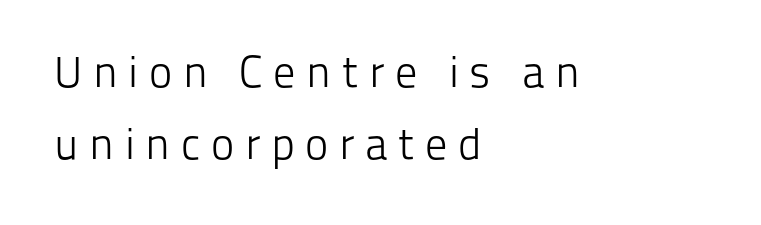
{"serif": "no", "italic": "no", "bold": "no", "weight": "light", "width": "normal", "stroke_contrast": "low", "x_height": "medium", "monospaced": "no", "underline": "no", "align": "left", "line_spacing": "normal", "line_spacing_ratio": 1.64, "letter_spacing": "wide", "letter_spacing_em": 0.24, "glyph_px": 44}
